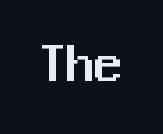
Q: Is the text italic (slanted)? A: No, it is upright.
Q: Is the typeface a serif or a sans-serif typeface? A: Sans-serif.
Q: Is the text underlined? A: No.
Q: Is the spacing between letters normal or unusually wide? A: Normal.
Q: Width (condensed, normal, or wide)? A: Normal.
Q: Stroke contrast? A: Medium.
Q: x-height? A: Medium.
Q: Monospaced? A: Yes.
